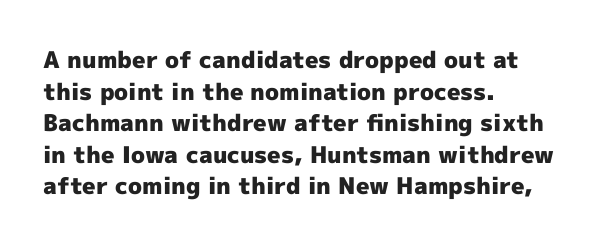
{"italic": "no", "bold": "yes", "underline": "no", "align": "left", "line_spacing": "normal", "line_spacing_ratio": 1.37, "letter_spacing": "normal", "letter_spacing_em": 0.0, "glyph_px": 23}
